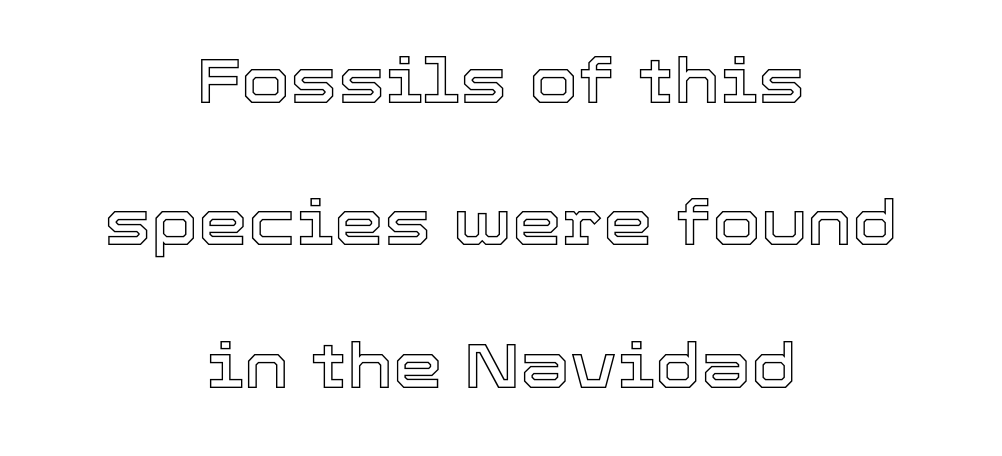
The image shows 63 px text type, upright; set centered, loose line spacing (2.26x), normal letter spacing, not underlined; a medium x-height.
